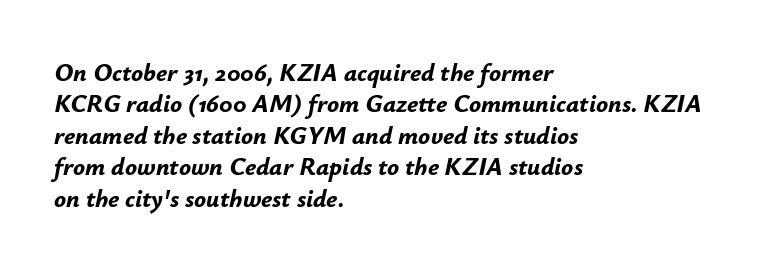
The image shows 25 px bold type, italic (leaning right); set left-aligned, normal line spacing (1.26x), normal letter spacing, not underlined.
